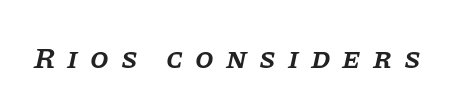
The space beneath each line is pristine and unruled. This is serif lettering, the kind often seen in printed books. The letters are semibold — heavier than regular but short of a full bold. Character widths vary here, with narrow letters taking less room than wide ones. Tracking here is generous; glyphs stand well apart from one another.
